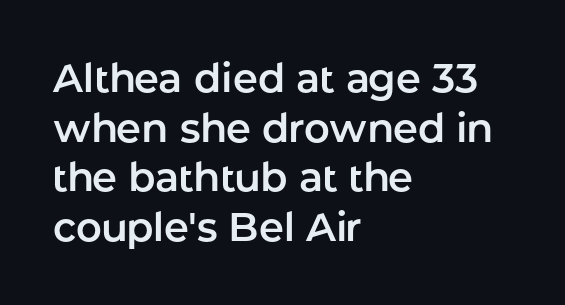
Q: Is the text italic (slanted)? A: No, it is upright.
Q: Is the typeface a serif or a sans-serif typeface? A: Sans-serif.
Q: Is the text underlined? A: No.
Q: How is the paragraph aligned? A: Left-aligned.
Q: Is the spacing between letters normal or unusually wide? A: Normal.
Q: Width (condensed, normal, or wide)? A: Normal.
Q: Stroke contrast? A: Low.
Q: x-height? A: Medium.
Q: Monospaced? A: No.
